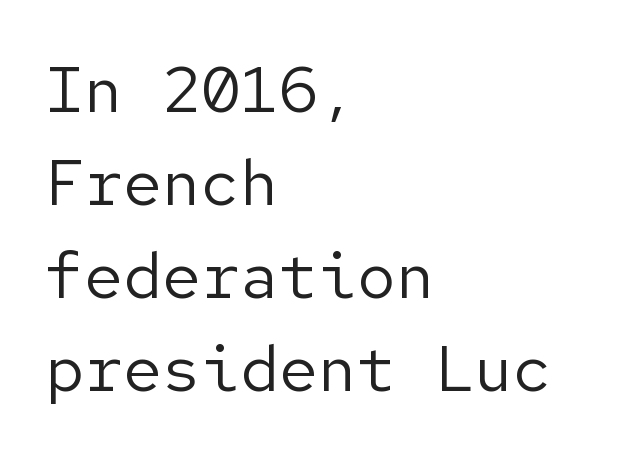
Q: Is the text bold? A: No.
Q: Is the text italic (slanted)? A: No, it is upright.
Q: Is the typeface a serif or a sans-serif typeface? A: Sans-serif.
Q: Is the text underlined? A: No.
Q: How is the paragraph aligned? A: Left-aligned.
Q: Is the spacing between letters normal or unusually wide? A: Normal.
Q: Is the spacing between lines tight, normal or loose? A: Normal.
Q: Width (condensed, normal, or wide)? A: Normal.
Q: Stroke contrast? A: Low.
Q: x-height? A: Medium.
